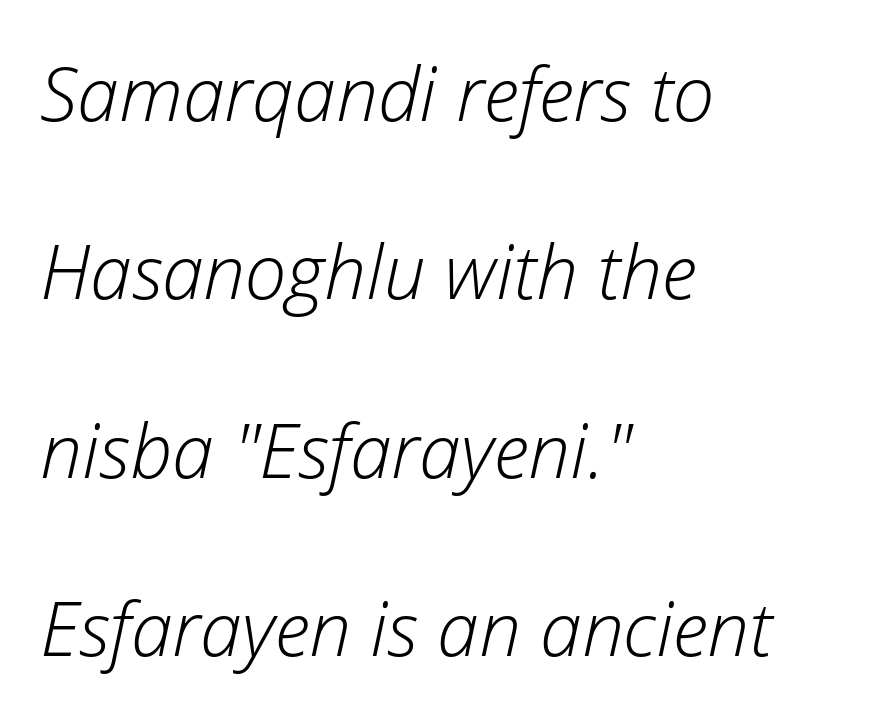
Q: Is the text bold? A: No.
Q: Is the text italic (slanted)? A: Yes, it leans right by about 12 degrees.
Q: Is the text underlined? A: No.
Q: How is the paragraph aligned? A: Left-aligned.
Q: Is the spacing between letters normal or unusually wide? A: Normal.
Q: Is the spacing between lines tight, normal or loose? A: Loose.
Q: Width (condensed, normal, or wide)? A: Normal.
Q: Stroke contrast? A: Low.
Q: x-height? A: Medium.
Q: Monospaced? A: No.
